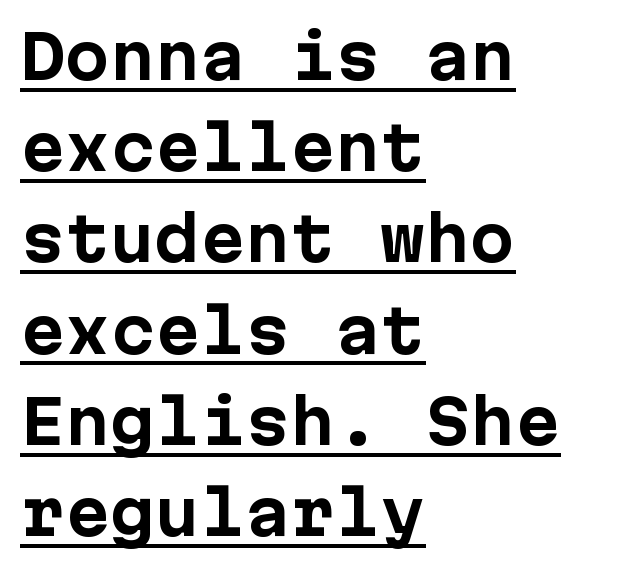
Q: Is the text bold? A: Yes.
Q: Is the text italic (slanted)? A: No, it is upright.
Q: Is the typeface a serif or a sans-serif typeface? A: Sans-serif.
Q: Is the text underlined? A: Yes.
Q: How is the paragraph aligned? A: Left-aligned.
Q: Is the spacing between letters normal or unusually wide? A: Normal.
Q: Is the spacing between lines tight, normal or loose? A: Normal.
Q: Width (condensed, normal, or wide)? A: Normal.
Q: Stroke contrast? A: Low.
Q: x-height? A: Medium.
